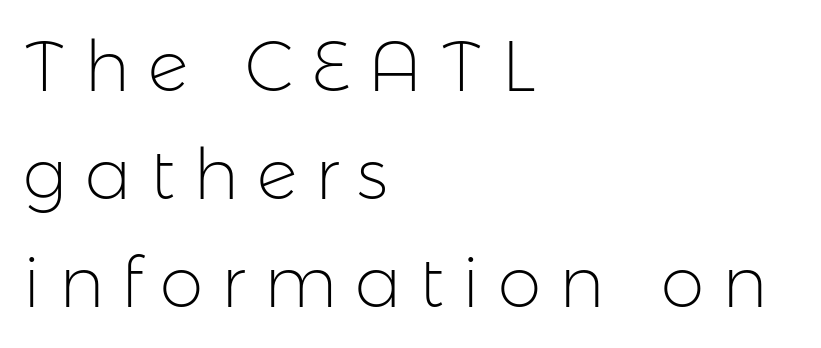
The image shows 70 px light sans-serif type, upright; set left-aligned, normal line spacing (1.54x), unusually wide letter spacing (+0.26 em), not underlined; low stroke contrast and a medium x-height.
